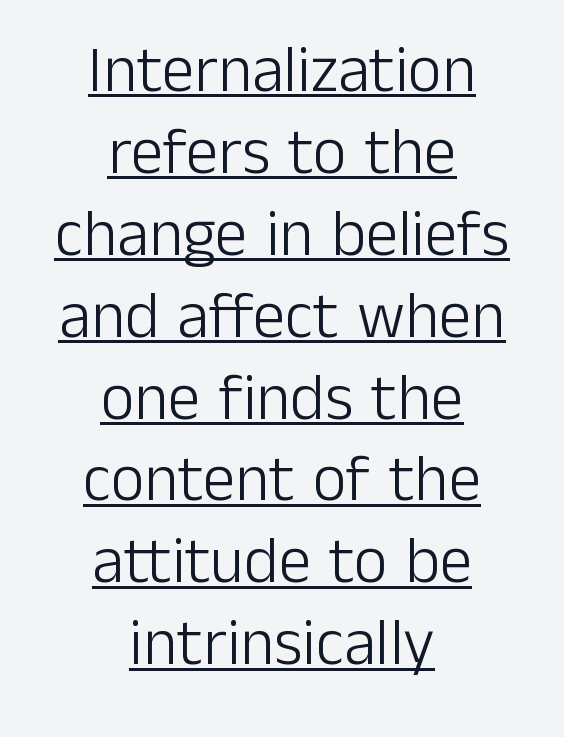
{"serif": "no", "italic": "no", "bold": "no", "weight": "light", "width": "normal", "stroke_contrast": "low", "x_height": "medium", "monospaced": "no", "underline": "yes", "align": "center", "line_spacing": "normal", "line_spacing_ratio": 1.26, "letter_spacing": "normal", "letter_spacing_em": 0.0, "glyph_px": 65}
